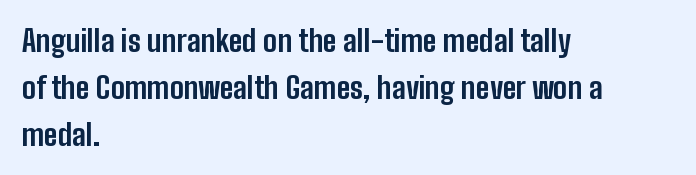
Q: Is the text bold? A: Yes.
Q: Is the text italic (slanted)? A: No, it is upright.
Q: Is the typeface a serif or a sans-serif typeface? A: Sans-serif.
Q: Is the text underlined? A: No.
Q: How is the paragraph aligned? A: Left-aligned.
Q: Is the spacing between letters normal or unusually wide? A: Normal.
Q: Is the spacing between lines tight, normal or loose? A: Normal.
Q: Width (condensed, normal, or wide)? A: Condensed.
Q: Stroke contrast? A: Low.
Q: x-height? A: Medium.
Q: Monospaced? A: No.
